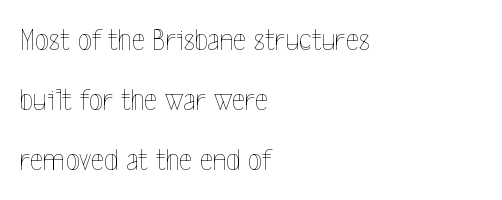
The image shows 32 px thin, condensed type, upright; set left-aligned, line spacing 1.88x, normal letter spacing, not underlined; a medium x-height.
